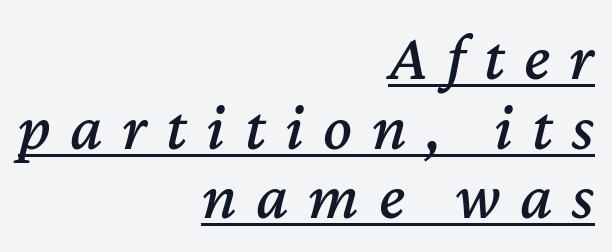
{"italic": "yes", "lean": "right", "slant_degrees": 12, "width": "normal", "stroke_contrast": "medium", "x_height": "medium", "monospaced": "no", "underline": "yes", "align": "right", "line_spacing": "tight", "line_spacing_ratio": 1.04, "letter_spacing": "wide", "letter_spacing_em": 0.29, "glyph_px": 67}
